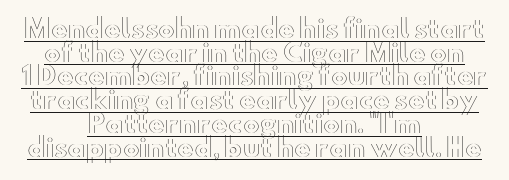
Q: Is the text italic (slanted)? A: No, it is upright.
Q: Is the text underlined? A: Yes.
Q: How is the paragraph aligned? A: Centered.
Q: Is the spacing between letters normal or unusually wide? A: Normal.
Q: Is the spacing between lines tight, normal or loose? A: Tight.
